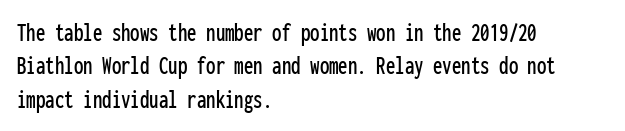
Q: Is the text italic (slanted)? A: No, it is upright.
Q: Is the text underlined? A: No.
Q: How is the paragraph aligned? A: Left-aligned.
Q: Is the spacing between letters normal or unusually wide? A: Normal.
